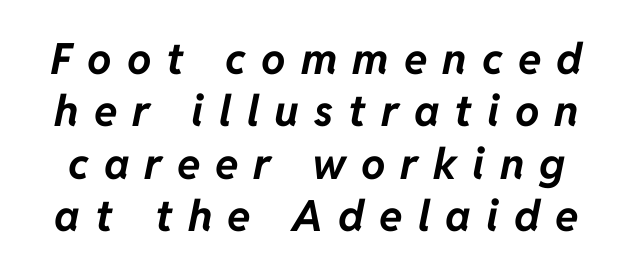
The image shows 43 px bold type, italic (leaning right); set line spacing 1.22x, unusually wide letter spacing (+0.35 em), not underlined; low stroke contrast and a medium x-height.
